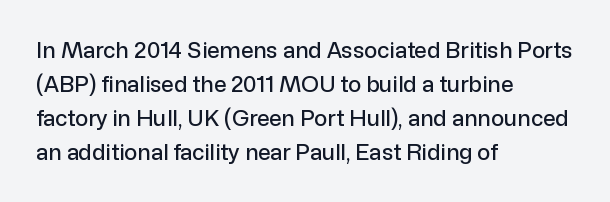
{"italic": "no", "underline": "no", "align": "left", "line_spacing": "normal", "line_spacing_ratio": 1.54, "letter_spacing": "normal", "letter_spacing_em": 0.0, "glyph_px": 22}
